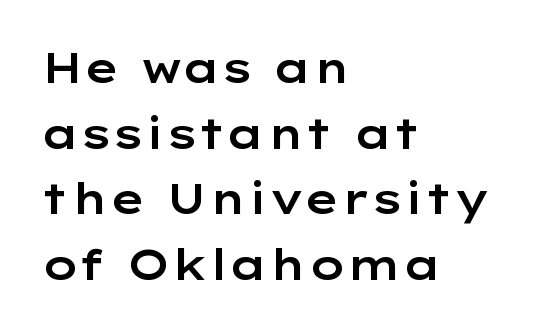
The image shows 42 px wide sans-serif type, upright; set left-aligned, normal line spacing (1.56x), normal letter spacing, not underlined; low stroke contrast and a medium x-height.
